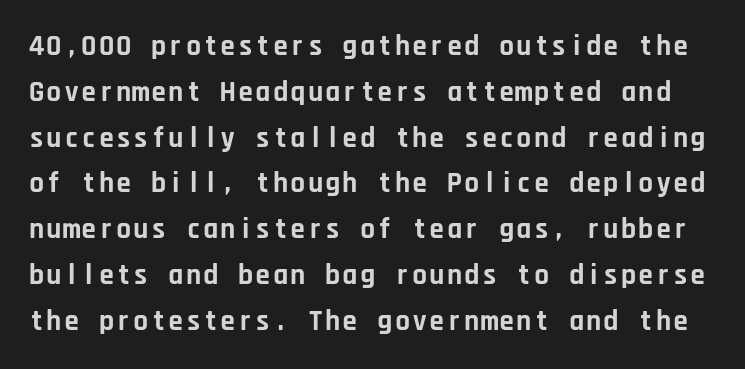
The image shows 29 px bold sans-serif type, upright, monospaced; set normal line spacing (1.58x), normal letter spacing, not underlined; low stroke contrast and a large x-height.
